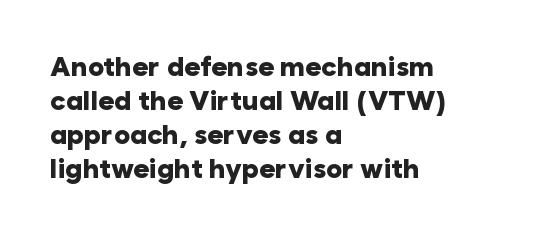
Does the weight exceed regular? Yes, all the way to bold. Short note: letters normally spaced. The space beneath each line is pristine and unruled. The typesetter chose a ragged-right arrangement here. Posture: vertical. The passage shown stacks its lines at a standard gap.
